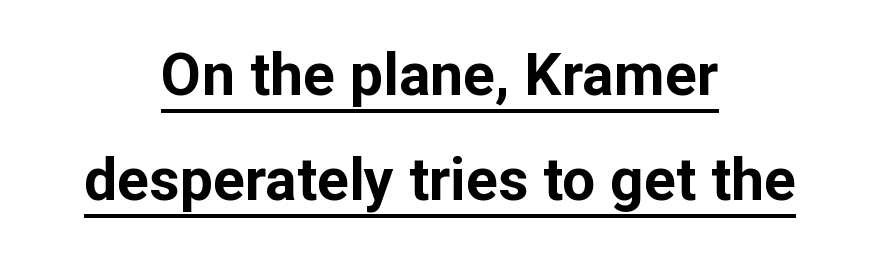
The letters stand straight up with perfectly vertical stems. The setting favours the middle, as headings and verse often do. Stroke terminals: plain, sans-serif. Is the type bold? Yes — the strokes are clearly thick and heavy. You could not count columns in this text — the font is proportionally spaced. Letter spacing: default.
